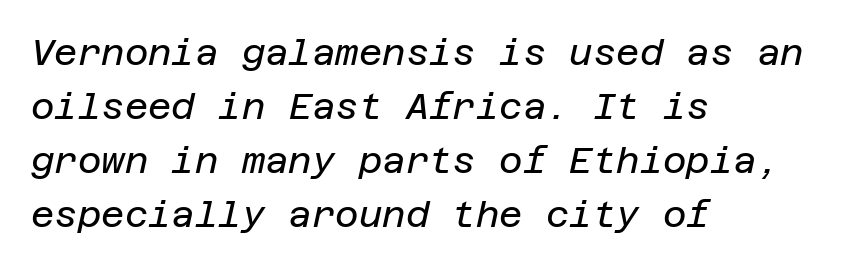
No extra tracking has been applied to these lines. The space beneath each line is pristine and unruled. The compositor pushed each line to the left boundary. Bold? No — there's no thickening of the strokes. Vertically, the passage feels balanced, rows spaced as you'd expect.
